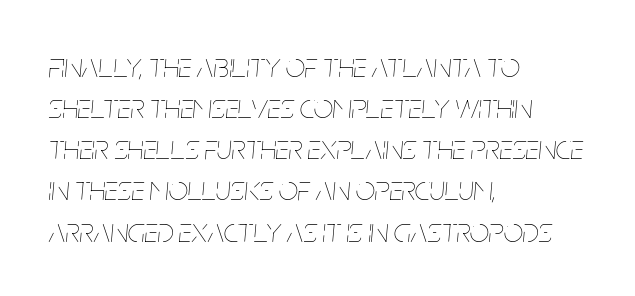
The image shows 34 px thin, condensed type, italic (leaning right); set left-aligned, line spacing 1.21x, normal letter spacing, not underlined; low stroke contrast and a large x-height.
